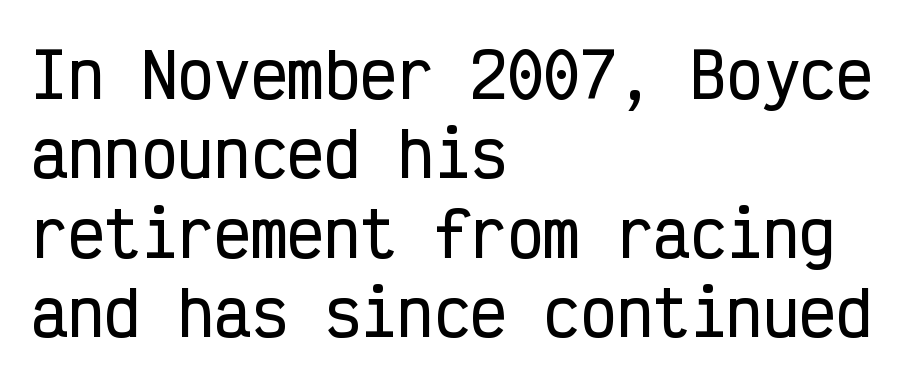
{"serif": "no", "italic": "no", "width": "condensed", "stroke_contrast": "low", "x_height": "medium", "monospaced": "yes", "underline": "no", "align": "left", "line_spacing": "normal", "line_spacing_ratio": 1.3, "letter_spacing": "normal", "letter_spacing_em": 0.0, "glyph_px": 61}
